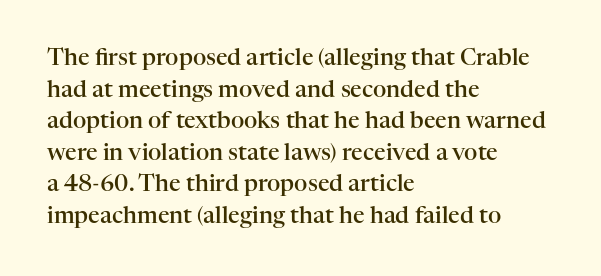
The image shows 23 px text type, upright; set left-aligned, normal line spacing (1.37x), normal letter spacing, not underlined.
